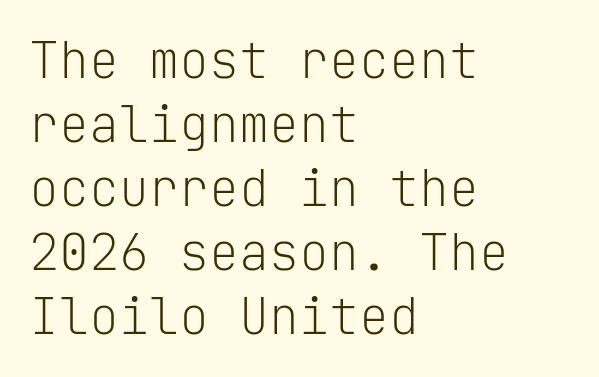
Q: Is the text bold? A: No.
Q: Is the text italic (slanted)? A: No, it is upright.
Q: Is the typeface a serif or a sans-serif typeface? A: Sans-serif.
Q: Is the text underlined? A: No.
Q: How is the paragraph aligned? A: Left-aligned.
Q: Is the spacing between letters normal or unusually wide? A: Normal.
Q: Is the spacing between lines tight, normal or loose? A: Normal.
Q: Width (condensed, normal, or wide)? A: Normal.
Q: Stroke contrast? A: Low.
Q: x-height? A: Medium.
Q: Monospaced? A: Yes.
